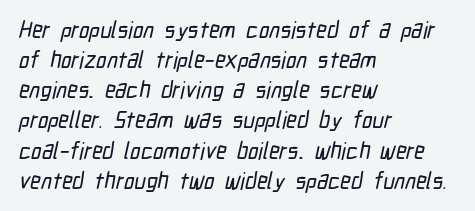
Q: Is the text underlined? A: No.
Q: How is the paragraph aligned? A: Left-aligned.
Q: Is the spacing between letters normal or unusually wide? A: Normal.
Q: Is the spacing between lines tight, normal or loose? A: Normal.
